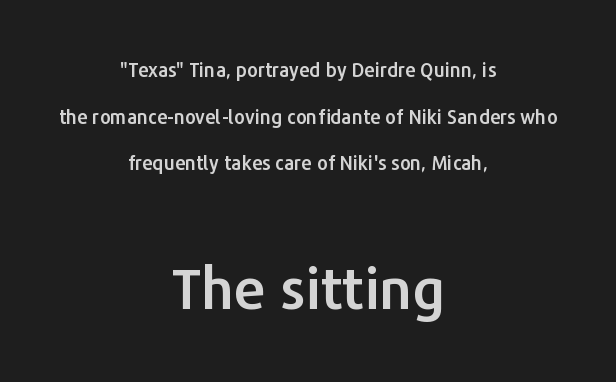
{"serif": "no", "italic": "no", "width": "normal", "stroke_contrast": "low", "x_height": "medium", "monospaced": "no", "underline": "no", "align": "center", "line_spacing": "loose", "line_spacing_ratio": 2.45, "letter_spacing": "normal", "letter_spacing_em": 0.0, "larger_block": "second", "size_ratio": 3.0, "glyph_px": 57}
